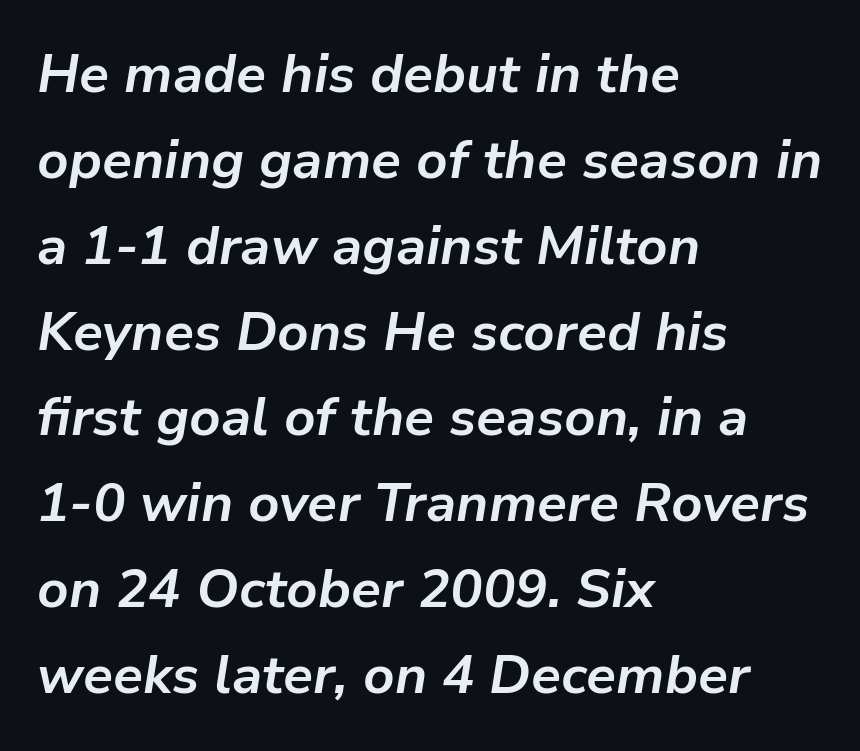
Q: Is the text bold? A: Yes.
Q: Is the text italic (slanted)? A: Yes, it leans right by about 9 degrees.
Q: Is the text underlined? A: No.
Q: How is the paragraph aligned? A: Left-aligned.
Q: Is the spacing between letters normal or unusually wide? A: Normal.
Q: Is the spacing between lines tight, normal or loose? A: Normal.
Q: Width (condensed, normal, or wide)? A: Normal.
Q: Stroke contrast? A: Low.
Q: x-height? A: Medium.
Q: Monospaced? A: No.
